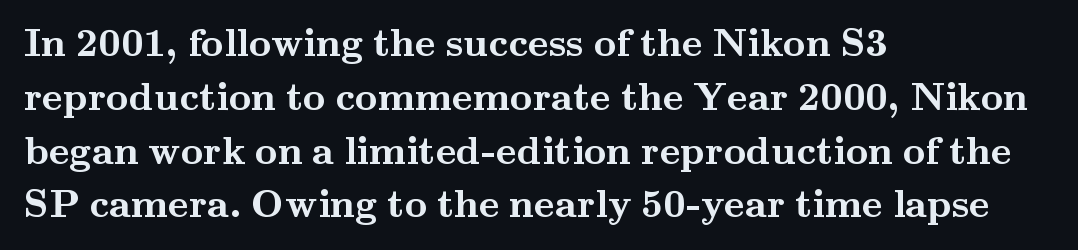
A dark, heavy texture on the line: the type is bold. The text was rendered using a seriffed face with decorative stroke endings. This rendering features lettering with no underline. Proportional: the letters do not fall into vertical columns. This rendering leaves character spacing at its baseline value. The lettering stays uniformly vertical, giving the passage a roman look.
